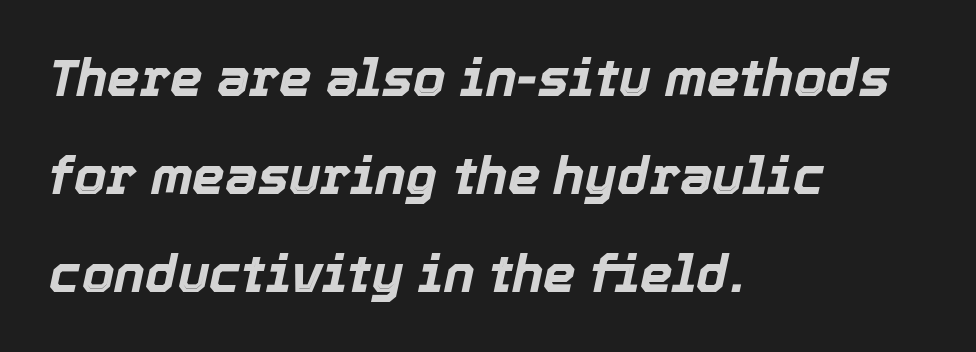
Is the type slanted? Yes — the strokes lean at a clear angle. Honestly, the letter spacing is just normal — you wouldn't notice it. Proportional: the letters do not fall into vertical columns. Every row of glyphs begins at an identical x-position on the left. The sample has been set heavy, in full bold. Beneath every word, the page is bare.
